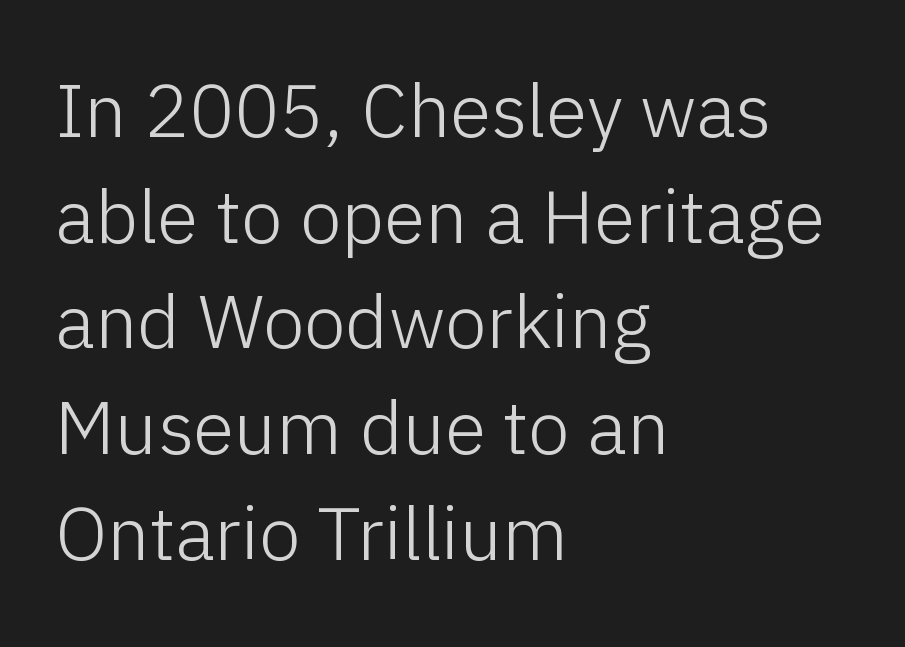
The image shows 75 px light sans-serif type, upright; set left-aligned, normal line spacing (1.41x), normal letter spacing, not underlined; low stroke contrast and a medium x-height.
